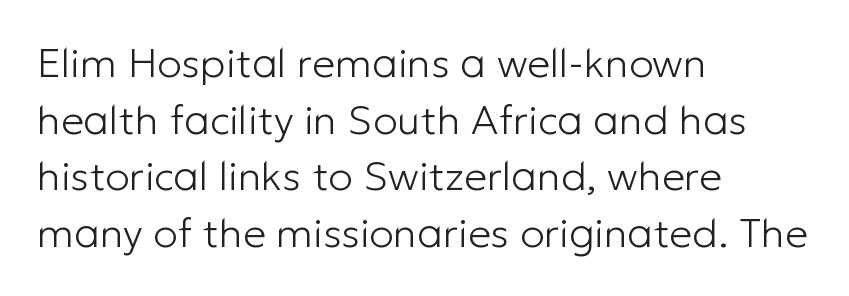
Vertically, the passage feels balanced, rows spaced as you'd expect. The axis of the letterforms is exactly vertical. A quiet, ordinary-to-light weight characterises the typeface. The ragged edge is on the right, which tells us the setting is flush left.
